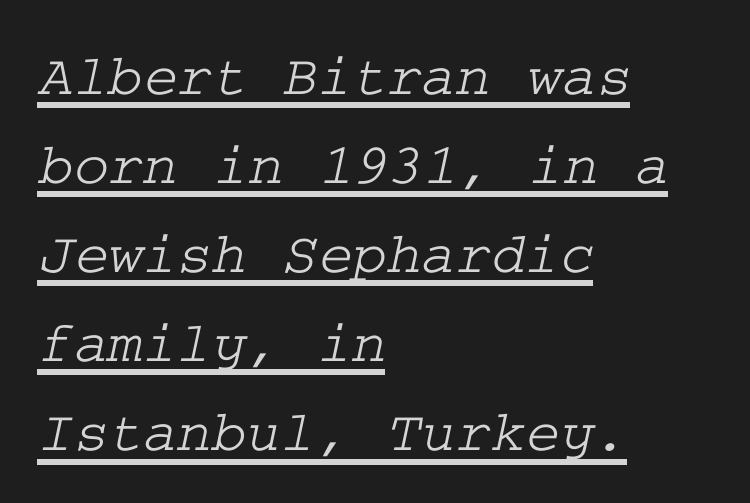
{"serif": "yes", "width": "wide", "stroke_contrast": "low", "x_height": "medium", "underline": "yes", "align": "left", "line_spacing": "normal", "line_spacing_ratio": 1.51, "letter_spacing": "normal", "letter_spacing_em": 0.0, "glyph_px": 59}
